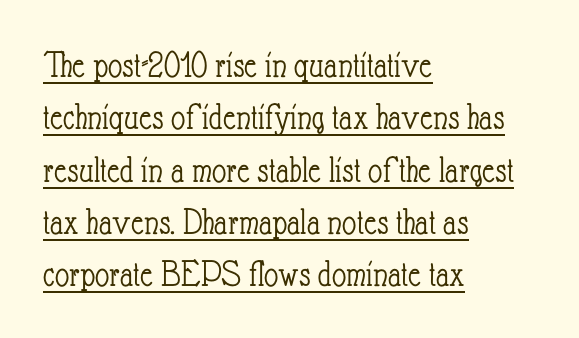
The image shows 39 px light, condensed type, upright; set left-aligned, normal line spacing (1.34x), normal letter spacing, underlined; low stroke contrast and a small x-height.
